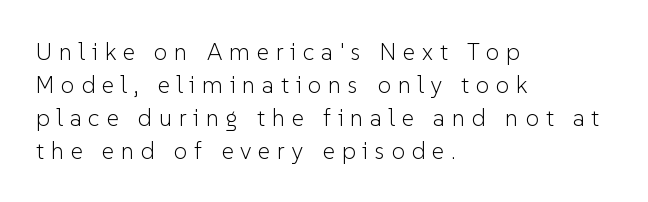
Successive baselines arrive at the customary interval. Weight: regular or lighter. This sample uses expanded letter spacing, leaving extra air between glyphs. Which margin do the lines hug? The left one — the right edge is uneven. The specimen omits any rule beneath the text block's lines.
